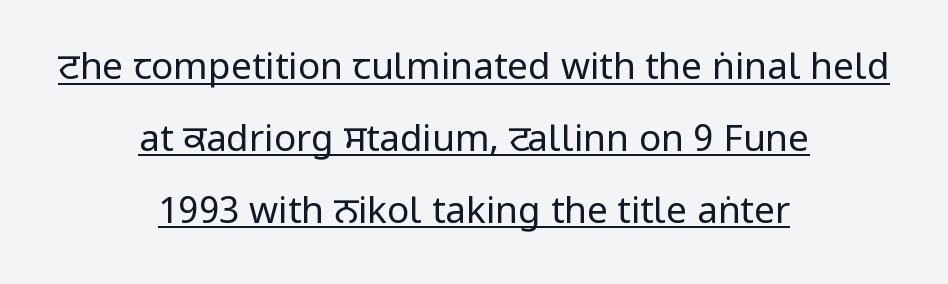
Leading is clearly above the norm, producing a sparse column. These lines are rendered in a variable-pitch font. Tall strokes in this sample are plumb rather than angled. This reads as an unemphasized weight, regular at the heaviest.
